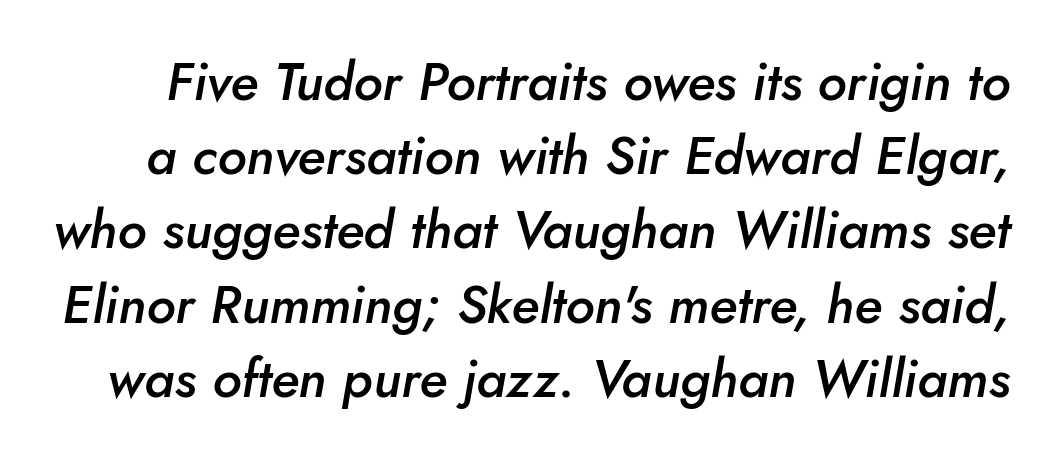
The image shows 53 px semibold type, italic (leaning right); set normal line spacing (1.4x), normal letter spacing, not underlined; low stroke contrast and a small x-height.
